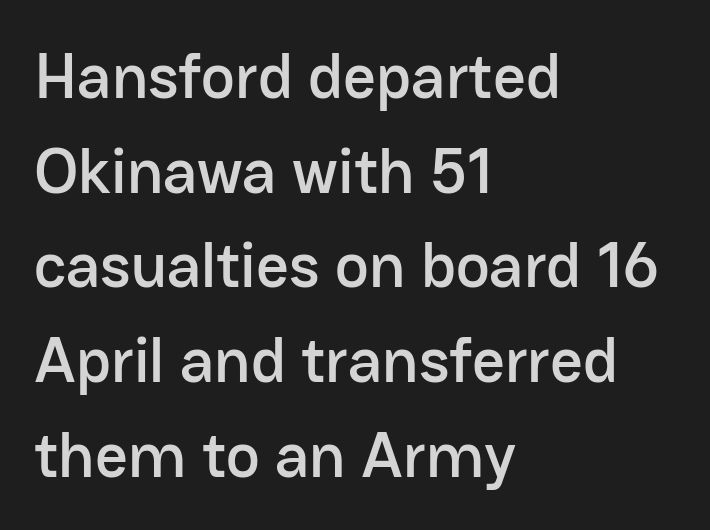
Check under the words: just untouched page. The line-height multiplier appears to be the usual default. Is this a fixed-width face? No — the glyphs have proportional, varying widths. Layout note: lines flush left.
